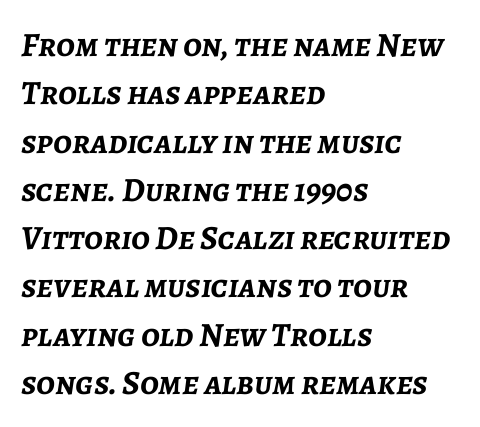
The image shows 34 px semibold type, italic (leaning right); set left-aligned, normal line spacing (1.42x), normal letter spacing, not underlined; low stroke contrast and a medium x-height.
